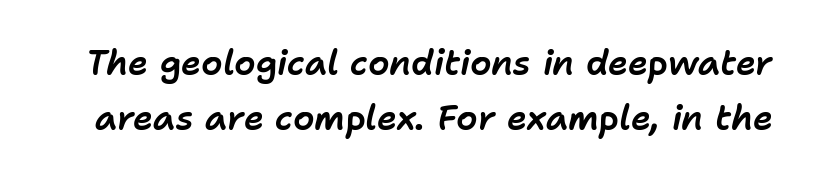
The foot of each line stays bare and open. Letter spacing: default. If you drew a line through each stem, it would be angled. Does the leading feel generous? No, just average. The letters advance in unequal steps, a hallmark of proportional type.
